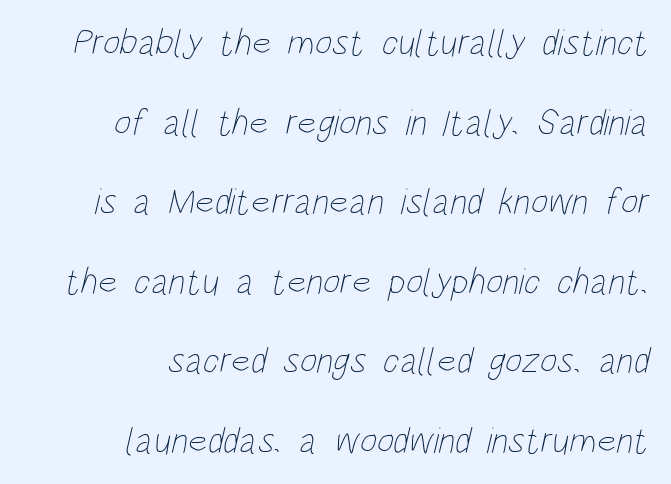
Q: Is the text bold? A: No.
Q: Is the text underlined? A: No.
Q: How is the paragraph aligned? A: Right-aligned.
Q: Is the spacing between letters normal or unusually wide? A: Normal.
Q: Is the spacing between lines tight, normal or loose? A: Loose.
Q: Width (condensed, normal, or wide)? A: Condensed.
Q: Stroke contrast? A: Low.
Q: x-height? A: Large.
Q: Monospaced? A: No.
